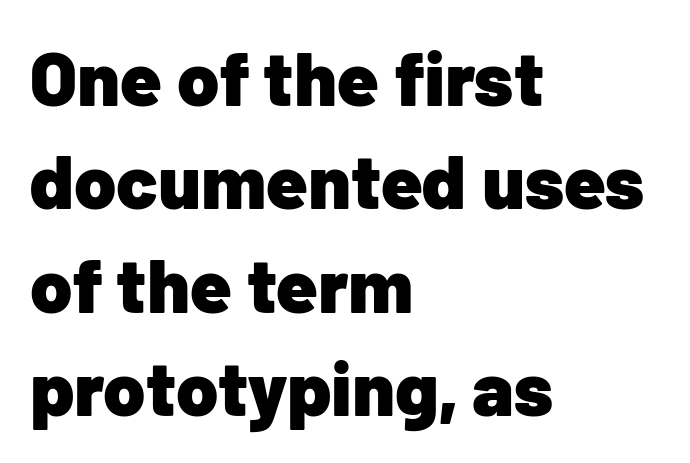
Every character sits straight up, as roman type does. Here the designer chose a conventional face with non-uniform glyph widths. Horizontal alignment here is leftward, the default for most running prose. The space between consecutive lines is moderate.
